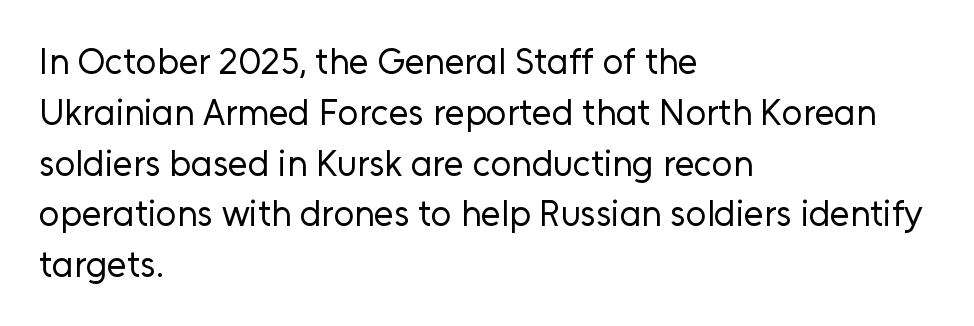
Q: Is the text bold? A: No.
Q: Is the text italic (slanted)? A: No, it is upright.
Q: Is the typeface a serif or a sans-serif typeface? A: Sans-serif.
Q: Is the text underlined? A: No.
Q: How is the paragraph aligned? A: Left-aligned.
Q: Is the spacing between letters normal or unusually wide? A: Normal.
Q: Is the spacing between lines tight, normal or loose? A: Normal.
Q: Width (condensed, normal, or wide)? A: Normal.
Q: Stroke contrast? A: Low.
Q: x-height? A: Medium.
Q: Monospaced? A: No.
